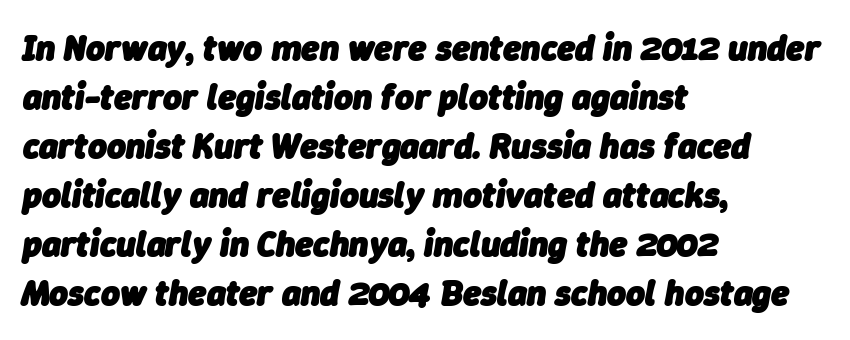
The image shows 36 px heavy type, italic (leaning right); set left-aligned, normal line spacing (1.36x), normal letter spacing, not underlined; low stroke contrast and a medium x-height.
